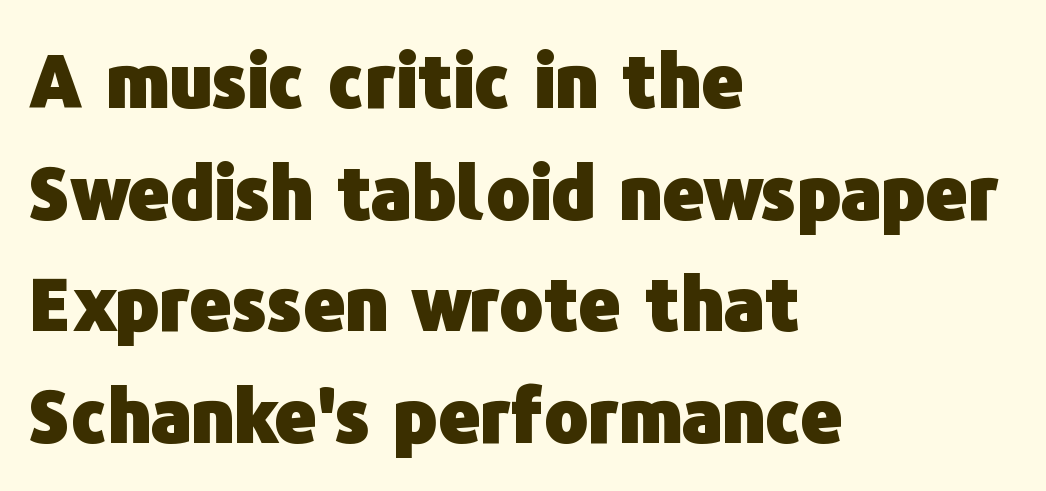
Where is the straight margin? On the left. Look at the bottom of the vertical strokes: they stop flat, with no serifs. Leading matches the norm, producing a regular column. In terms of letterspacing, this is plain default setting. The strip under each line holds only bare page.
